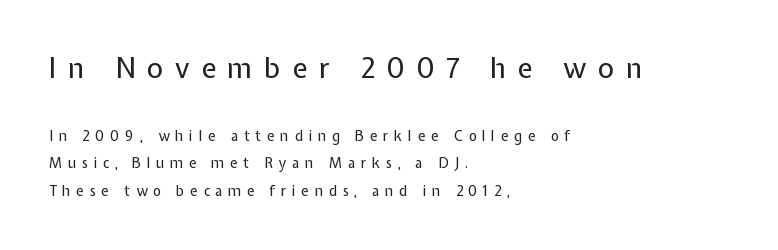
{"serif": "no", "italic": "no", "bold": "no", "weight": "regular", "width": "normal", "stroke_contrast": "low", "x_height": "medium", "monospaced": "no", "underline": "no", "align": "left", "line_spacing": "loose", "line_spacing_ratio": 1.95, "letter_spacing": "wide", "letter_spacing_em": 0.41, "larger_block": "first", "size_ratio": 2.0, "glyph_px": 28}
